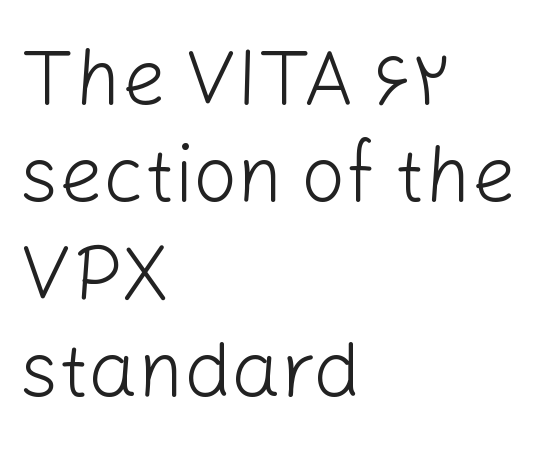
The area under the type is left untouched. The horizontal fit of the characters is conventional and even. The typeface has the unassuming heft of standard copy or less. This block has exactly the height ordinary leading produces. Note the varied advance widths — an 'i' is clearly narrower than an 'm'. Leftover space on each line is placed entirely after the last word.
